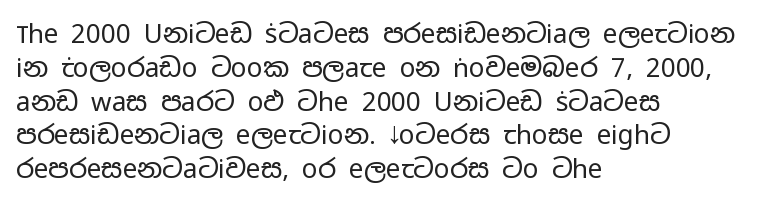
{"italic": "no", "bold": "no", "underline": "no", "align": "left", "line_spacing": "normal", "line_spacing_ratio": 1.3, "letter_spacing": "normal", "letter_spacing_em": 0.0, "glyph_px": 26}
